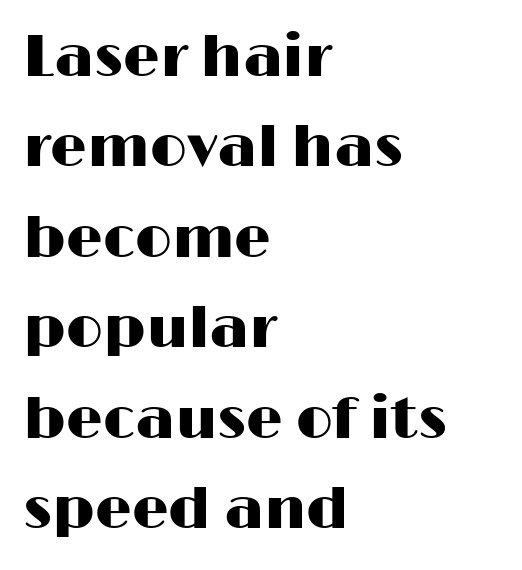
{"serif": "no", "italic": "no", "width": "wide", "stroke_contrast": "high", "x_height": "medium", "monospaced": "no", "underline": "no", "align": "left", "line_spacing": "normal", "line_spacing_ratio": 1.56, "letter_spacing": "normal", "letter_spacing_em": 0.0, "glyph_px": 58}
